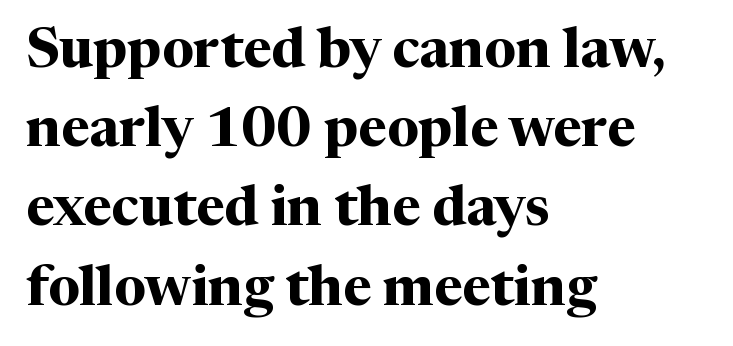
Every row of glyphs begins at an identical x-position on the left. I'd call this a serif setting — the letters wear small feet. Summary of weight: heavy, a full bold. What stands out about the letter spacing? Nothing — it is the standard amount. Rendered with straight, roman letterforms. Descenders hang freely into open space.
